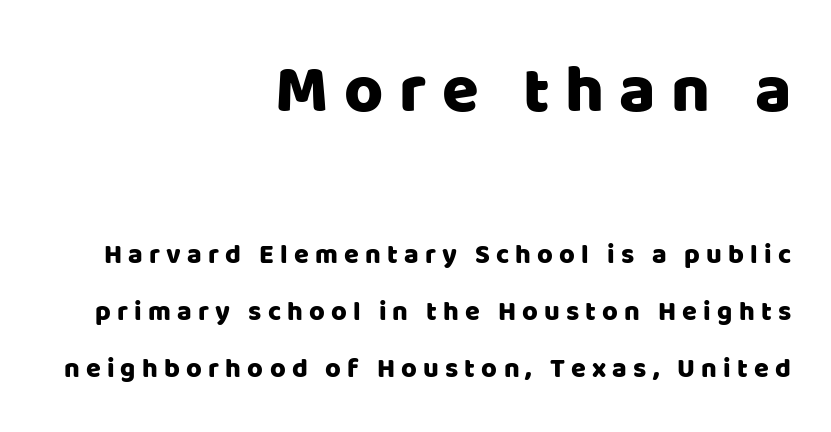
{"serif": "no", "italic": "no", "width": "normal", "stroke_contrast": "low", "x_height": "large", "monospaced": "no", "underline": "no", "align": "right", "line_spacing": "loose", "line_spacing_ratio": 2.1, "letter_spacing": "wide", "letter_spacing_em": 0.23, "larger_block": "first", "size_ratio": 2.48, "glyph_px": 67}
